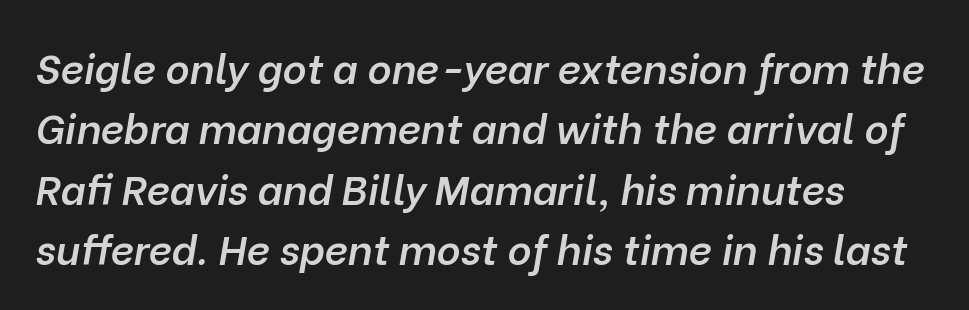
{"italic": "yes", "lean": "right", "slant_degrees": 10, "bold": "semi", "weight": "semibold", "width": "normal", "stroke_contrast": "low", "x_height": "medium", "monospaced": "no", "underline": "no", "align": "left", "line_spacing": "normal", "line_spacing_ratio": 1.47, "letter_spacing": "normal", "letter_spacing_em": 0.0, "glyph_px": 41}
